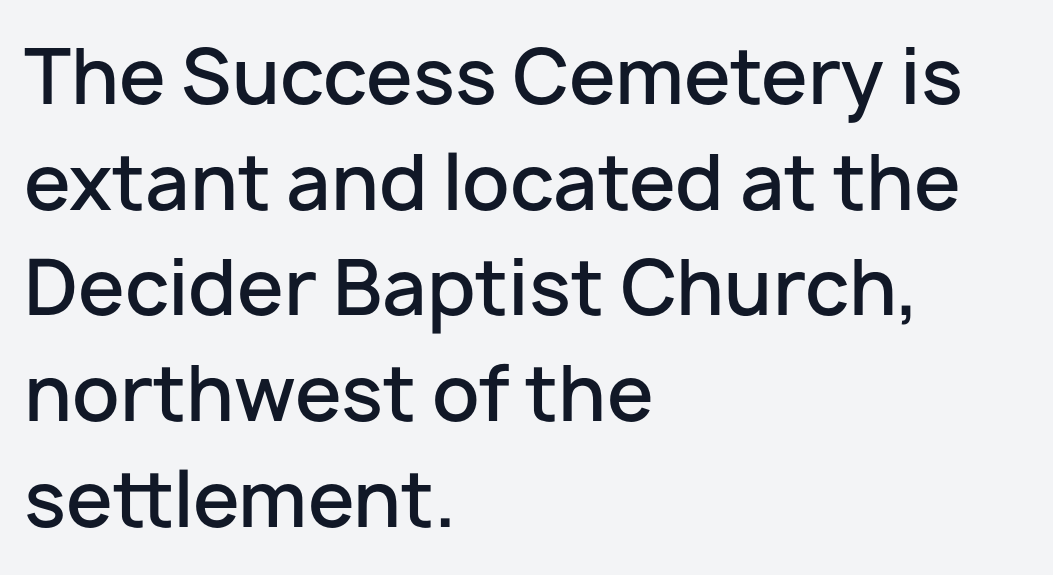
{"serif": "no", "italic": "no", "bold": "semi", "weight": "semibold", "width": "normal", "stroke_contrast": "low", "x_height": "medium", "monospaced": "no", "underline": "no", "align": "left", "line_spacing": "normal", "line_spacing_ratio": 1.41, "letter_spacing": "normal", "letter_spacing_em": 0.0, "glyph_px": 75}
